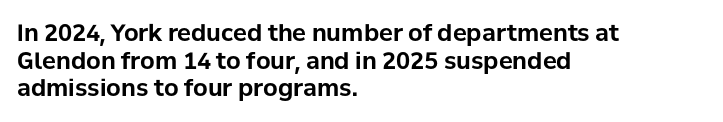
Q: Is the text bold? A: Yes.
Q: Is the text italic (slanted)? A: No, it is upright.
Q: Is the text underlined? A: No.
Q: How is the paragraph aligned? A: Left-aligned.
Q: Is the spacing between letters normal or unusually wide? A: Normal.
